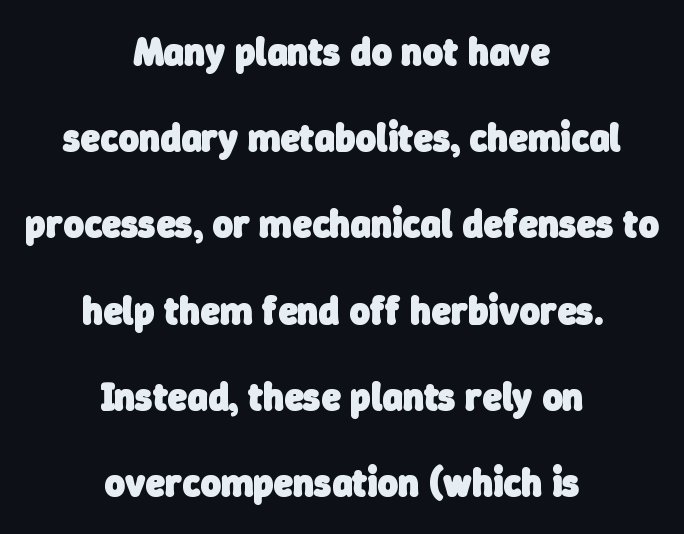
{"serif": "no", "bold": "yes", "weight": "heavy", "width": "normal", "stroke_contrast": "low", "x_height": "medium", "monospaced": "no", "underline": "no", "align": "center", "line_spacing": "loose", "line_spacing_ratio": 2.21, "letter_spacing": "normal", "letter_spacing_em": 0.0, "glyph_px": 39}
